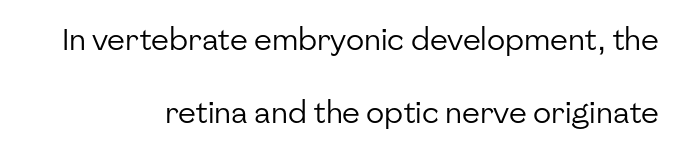
{"serif": "no", "italic": "no", "bold": "no", "weight": "regular", "width": "normal", "stroke_contrast": "low", "x_height": "medium", "monospaced": "no", "underline": "no", "align": "right", "line_spacing": "loose", "line_spacing_ratio": 2.42, "letter_spacing": "normal", "letter_spacing_em": 0.0, "glyph_px": 30}
